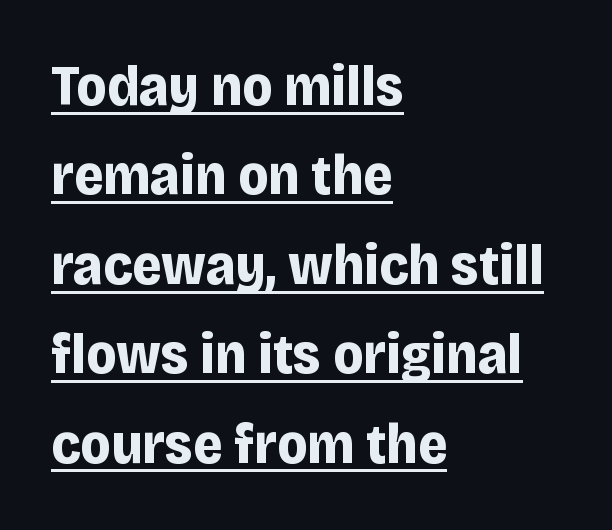
Q: Is the text bold? A: Yes.
Q: Is the text italic (slanted)? A: No, it is upright.
Q: Is the typeface a serif or a sans-serif typeface? A: Sans-serif.
Q: Is the text underlined? A: Yes.
Q: How is the paragraph aligned? A: Left-aligned.
Q: Is the spacing between letters normal or unusually wide? A: Normal.
Q: Is the spacing between lines tight, normal or loose? A: Normal.
Q: Width (condensed, normal, or wide)? A: Normal.
Q: Stroke contrast? A: Low.
Q: x-height? A: Large.
Q: Monospaced? A: No.
